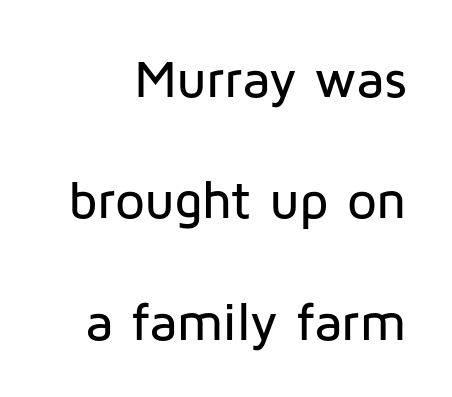
The image shows 53 px sans-serif type, upright; set loose line spacing (2.29x), normal letter spacing, not underlined; low stroke contrast and a medium x-height.
